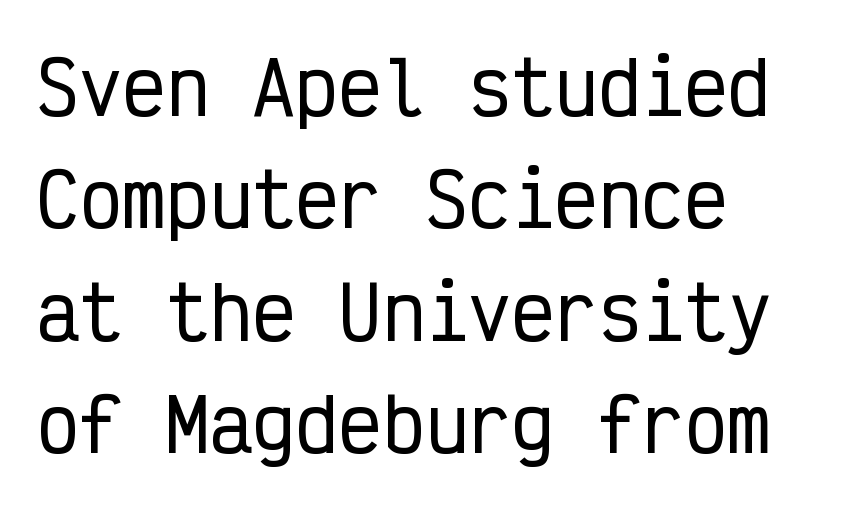
Quick note: underline off. Regular leading. Typographically, this falls in the sans-serif category. A classic flush-left, rag-right setting is used for this passage. Each word holds together tightly as a unit, with standard inter-letter gaps.
